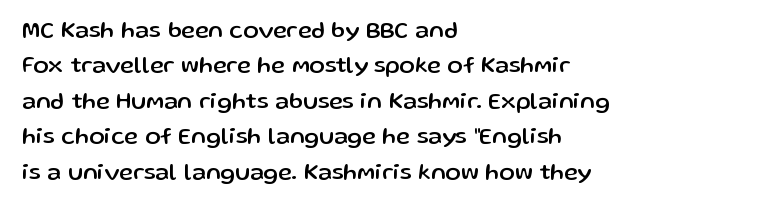
Nope, not italic — everything's standing straight. Words appear dense and cohesive because spacing is normal. The baseline area is clear. These lines sit exactly where default settings would place them. The compositor pushed each line to the left boundary.
